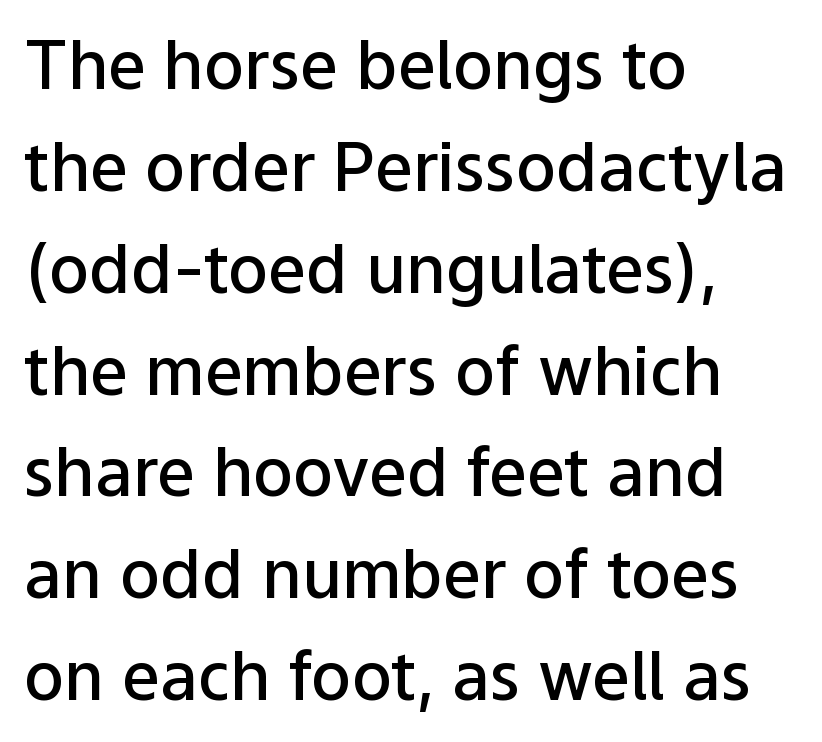
{"serif": "no", "italic": "no", "bold": "semi", "weight": "semibold", "width": "normal", "stroke_contrast": "low", "x_height": "medium", "monospaced": "no", "underline": "no", "align": "left", "line_spacing": "normal", "line_spacing_ratio": 1.52, "letter_spacing": "normal", "letter_spacing_em": 0.0, "glyph_px": 67}
